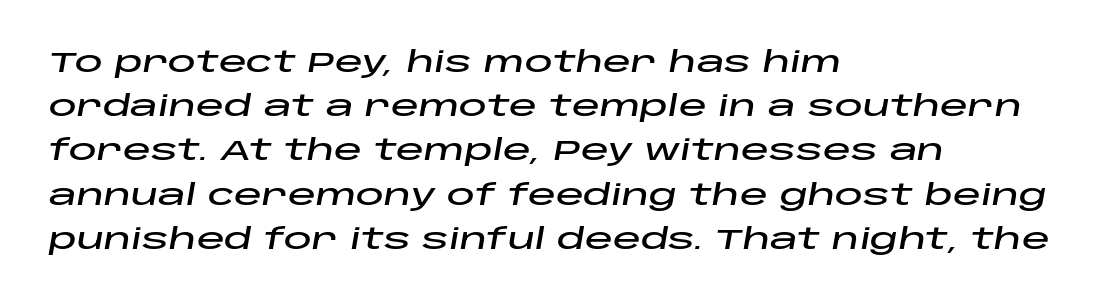
Q: Is the text italic (slanted)? A: Yes, it leans right by about 10 degrees.
Q: Is the text underlined? A: No.
Q: How is the paragraph aligned? A: Left-aligned.
Q: Is the spacing between letters normal or unusually wide? A: Normal.
Q: Is the spacing between lines tight, normal or loose? A: Normal.
Q: Width (condensed, normal, or wide)? A: Wide.
Q: Stroke contrast? A: Low.
Q: x-height? A: Large.
Q: Monospaced? A: No.
